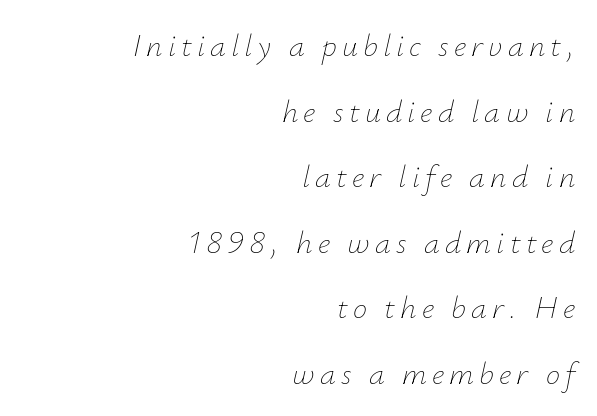
{"italic": "yes", "lean": "right", "slant_degrees": 12, "bold": "no", "weight": "thin", "width": "normal", "stroke_contrast": "low", "x_height": "small", "monospaced": "no", "underline": "no", "align": "right", "line_spacing": "loose", "line_spacing_ratio": 2.05, "glyph_px": 32}
